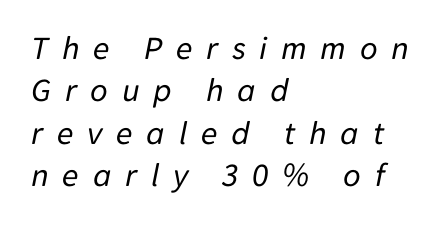
Here the designer chose a conventional face with non-uniform glyph widths. The rendering uses a moderate line-height, typical for paragraphs. Is the stroke heavy? The answer is a plain regular-or-lighter. It's the slanting kind of type.
